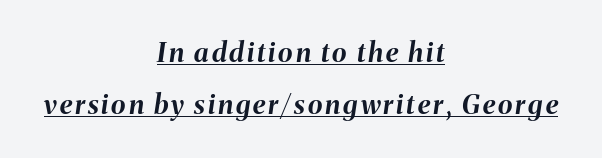
The image shows 27 px bold type, italic (leaning right); set centered, loose line spacing (1.93x), underlined.
